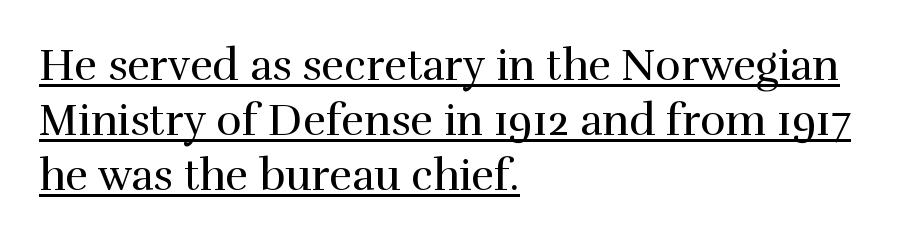
Notice how the stems are strictly vertical — no italics here. The rendering uses the underline text-decoration. Students, observe: this is what conventionally led text looks like. The tracking reads as untouched default to a designer's eye. Letterform terminals end in serifs throughout the passage. The rag falls on the right side of this text block.
